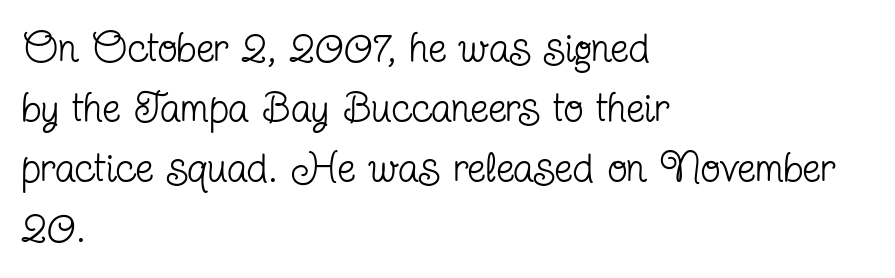
Q: Is the text bold? A: No.
Q: Is the text italic (slanted)? A: No, it is upright.
Q: Is the typeface a serif or a sans-serif typeface? A: Serif.
Q: Is the text underlined? A: No.
Q: How is the paragraph aligned? A: Left-aligned.
Q: Is the spacing between letters normal or unusually wide? A: Normal.
Q: Is the spacing between lines tight, normal or loose? A: Normal.
Q: Width (condensed, normal, or wide)? A: Condensed.
Q: Stroke contrast? A: Low.
Q: x-height? A: Medium.
Q: Monospaced? A: No.
